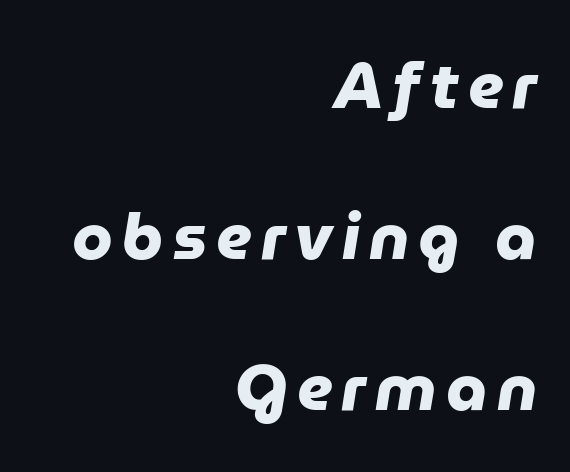
As a designer I'd log this as weight 700, bold. The typeface chosen for these lines omits serifs. The passage shown is typed in a proportional face where columns would drift. The line-height multiplier appears high, well above default. If you drew a ruler down the right edge, every line would touch it.
